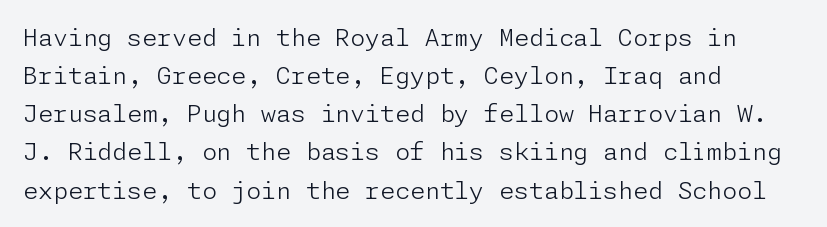
The image shows 24 px text type, upright; set left-aligned, normal line spacing (1.59x), normal letter spacing, not underlined.
